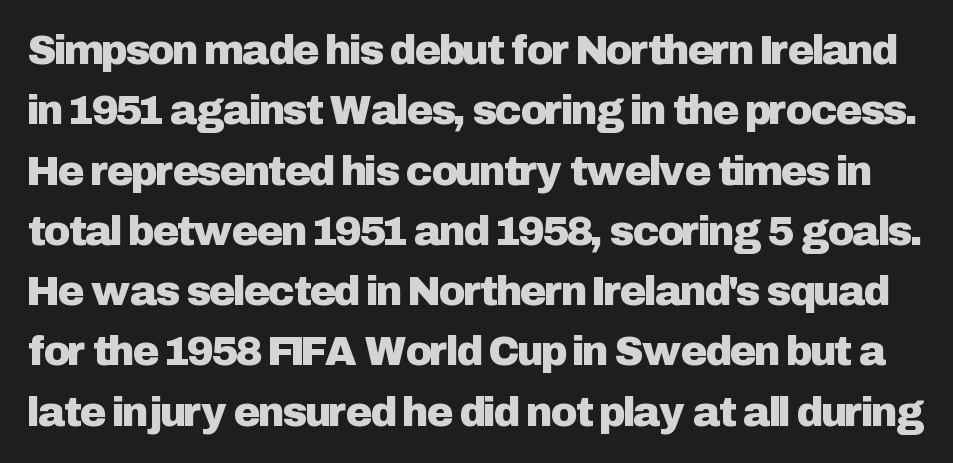
The image shows 41 px sans-serif type, upright; set normal line spacing (1.47x), normal letter spacing, not underlined; low stroke contrast and a medium x-height.
